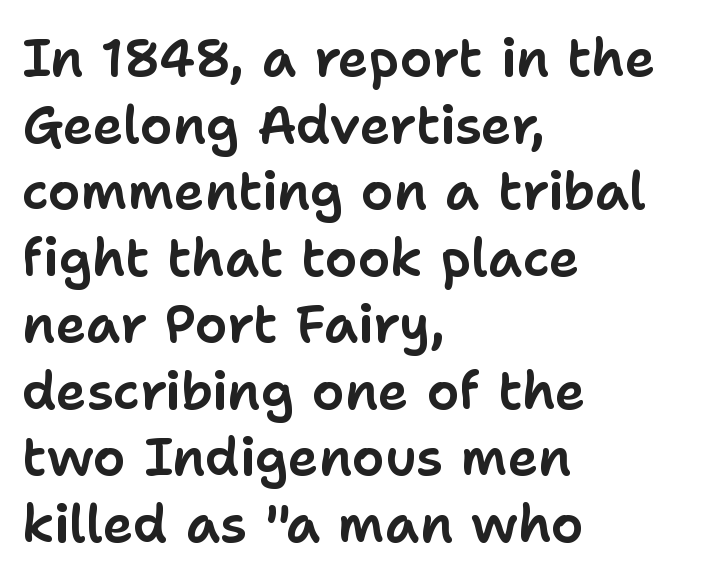
Looks like regular typesetting: each glyph gets only the width it needs. Stroke terminals: plain, sans-serif. The letters stand upright; this is a roman face. Students, observe: this is what conventionally led text looks like. Quick note: underline off. Tracking value appears to be zero — textbook default spacing.
